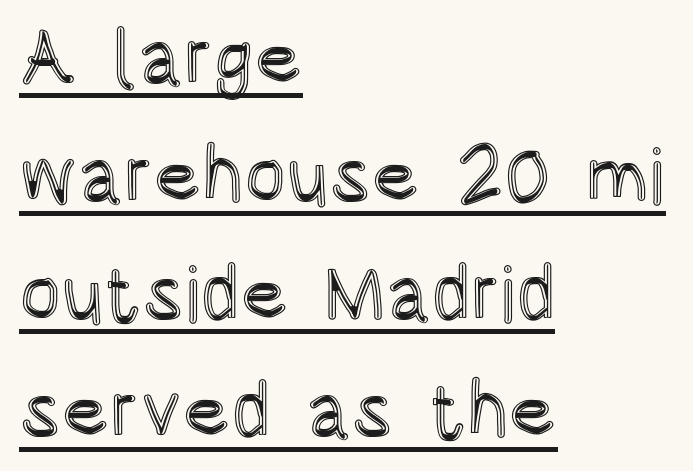
{"italic": "no", "width": "condensed", "x_height": "large", "monospaced": "no", "underline": "yes", "align": "left", "line_spacing": "normal", "line_spacing_ratio": 1.51, "letter_spacing": "normal", "letter_spacing_em": 0.0, "glyph_px": 78}
